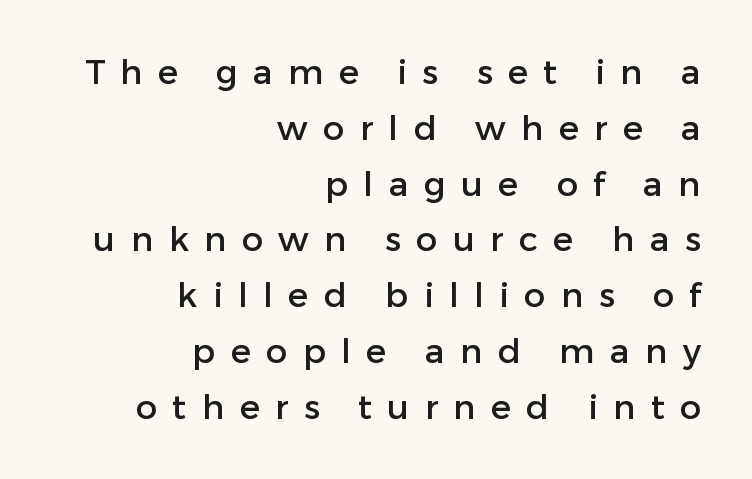
{"serif": "no", "italic": "no", "width": "normal", "stroke_contrast": "low", "x_height": "medium", "monospaced": "no", "underline": "no", "align": "right", "line_spacing": "normal", "line_spacing_ratio": 1.64, "letter_spacing": "wide", "letter_spacing_em": 0.45, "glyph_px": 34}
